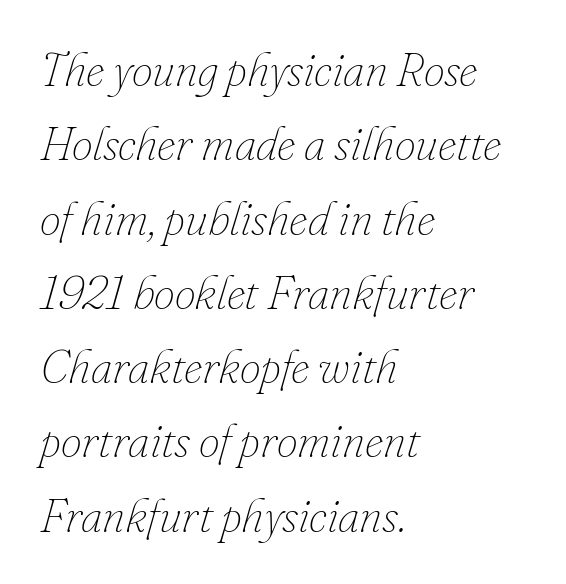
Reading down the column, the eye jumps a familiar distance to each next line. Reading down the block, your eye returns to a fixed left position each line. Proportional: the letters do not fall into vertical columns. You could call the tracking neutral — neither tight nor loose. A light-to-regular cut is what we see here. Quick note: italic.
